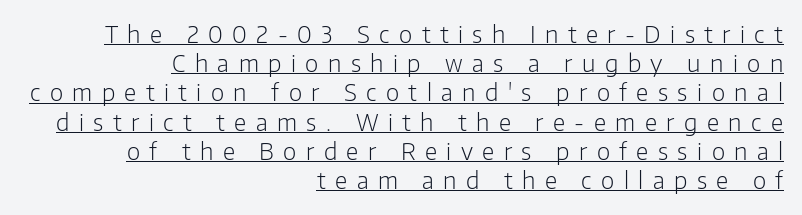
The image shows 23 px text type, upright; set right-aligned, normal line spacing (1.27x), unusually wide letter spacing (+0.41 em), underlined.
